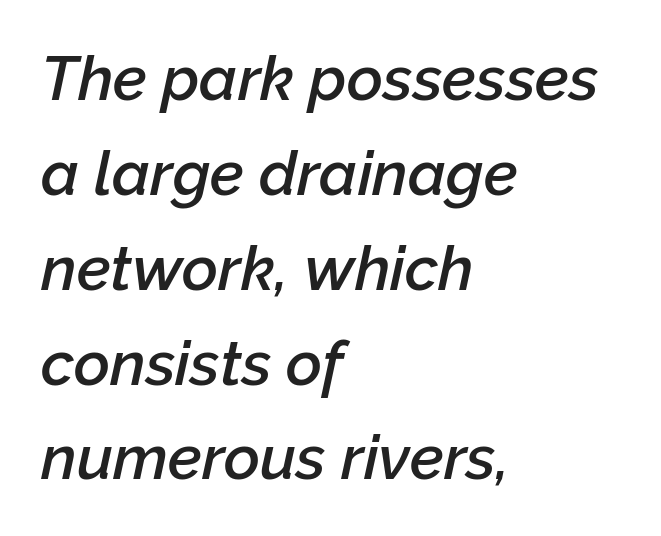
Q: Is the text bold? A: Semi-bold.
Q: Is the text italic (slanted)? A: Yes, it leans right by about 12 degrees.
Q: Is the text underlined? A: No.
Q: How is the paragraph aligned? A: Left-aligned.
Q: Is the spacing between letters normal or unusually wide? A: Normal.
Q: Is the spacing between lines tight, normal or loose? A: Normal.
Q: Width (condensed, normal, or wide)? A: Normal.
Q: Stroke contrast? A: Low.
Q: x-height? A: Medium.
Q: Monospaced? A: No.
